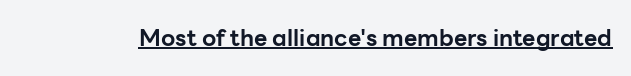
{"italic": "no", "bold": "yes", "underline": "yes", "letter_spacing": "normal", "letter_spacing_em": 0.0, "glyph_px": 23}
